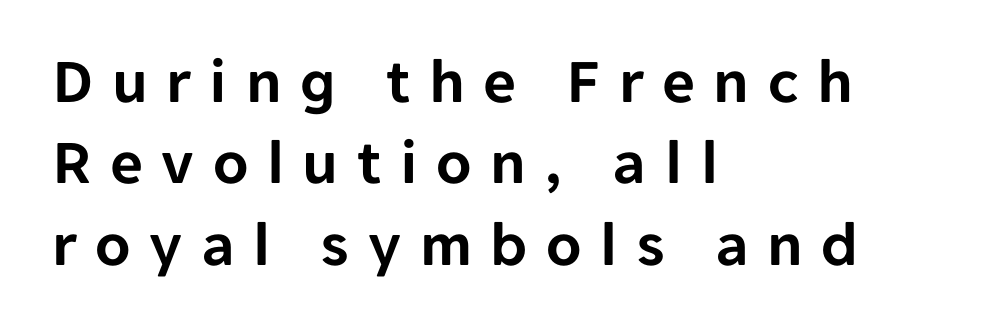
Q: Is the text italic (slanted)? A: No, it is upright.
Q: Is the typeface a serif or a sans-serif typeface? A: Sans-serif.
Q: Is the text underlined? A: No.
Q: How is the paragraph aligned? A: Left-aligned.
Q: Is the spacing between letters normal or unusually wide? A: Unusually wide.
Q: Is the spacing between lines tight, normal or loose? A: Normal.
Q: Width (condensed, normal, or wide)? A: Normal.
Q: Stroke contrast? A: Low.
Q: x-height? A: Medium.
Q: Monospaced? A: No.
